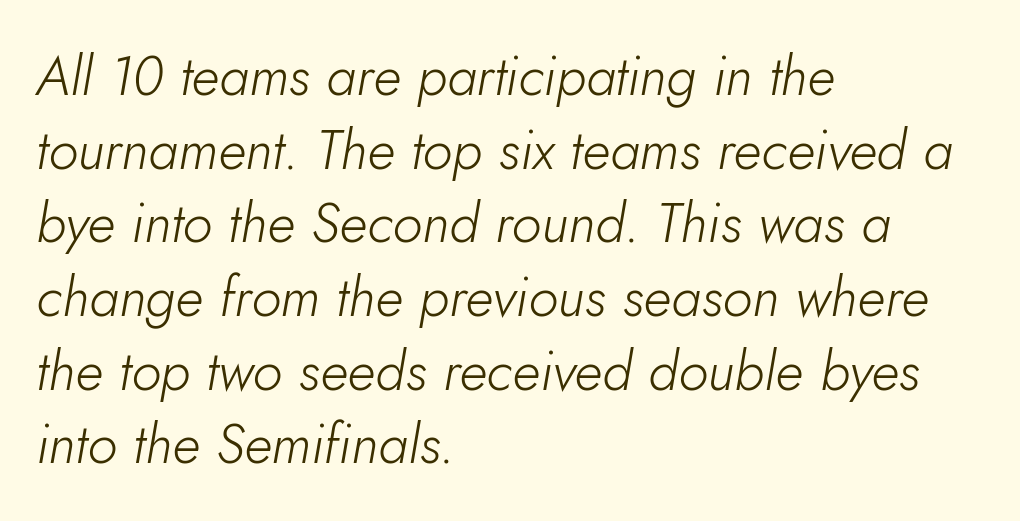
The image shows 55 px light type, italic (leaning right); set left-aligned, normal line spacing (1.34x), normal letter spacing, not underlined; low stroke contrast and a small x-height.
